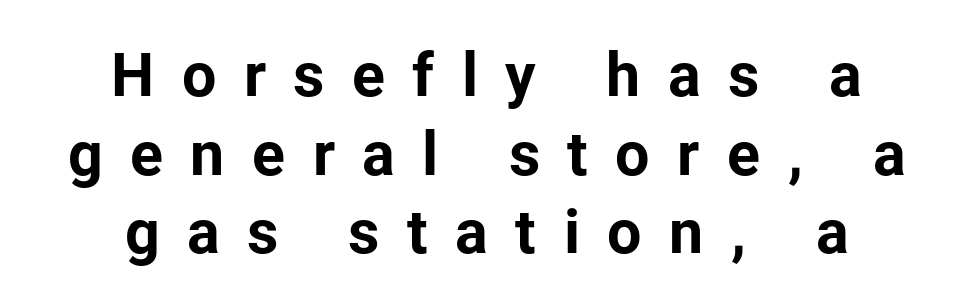
Type without underlining. The type family on display is of the sans-serif kind. Evenly set lines give the paragraph a standard silhouette. The lines are quadded center.
